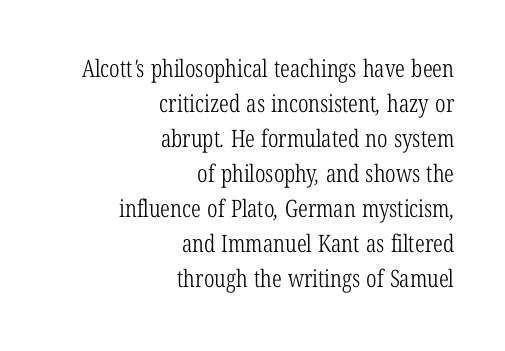
{"bold": "no", "underline": "no", "align": "right", "line_spacing": "normal", "line_spacing_ratio": 1.46, "letter_spacing": "normal", "letter_spacing_em": 0.0, "glyph_px": 24}
